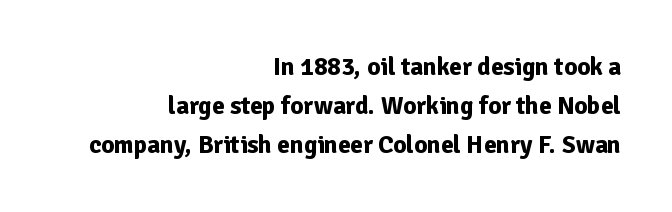
{"italic": "no", "bold": "yes", "underline": "no", "align": "right", "line_spacing": "normal", "line_spacing_ratio": 1.56, "letter_spacing": "normal", "letter_spacing_em": 0.0, "glyph_px": 25}
